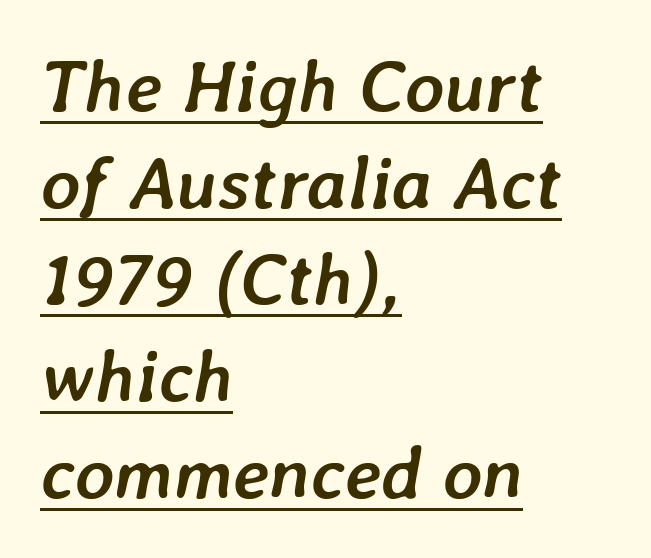
Q: Is the text bold? A: Yes.
Q: Is the text italic (slanted)? A: Yes, it leans right by about 7 degrees.
Q: Is the text underlined? A: Yes.
Q: How is the paragraph aligned? A: Left-aligned.
Q: Is the spacing between letters normal or unusually wide? A: Normal.
Q: Is the spacing between lines tight, normal or loose? A: Normal.
Q: Width (condensed, normal, or wide)? A: Normal.
Q: Stroke contrast? A: Low.
Q: x-height? A: Medium.
Q: Monospaced? A: No.
